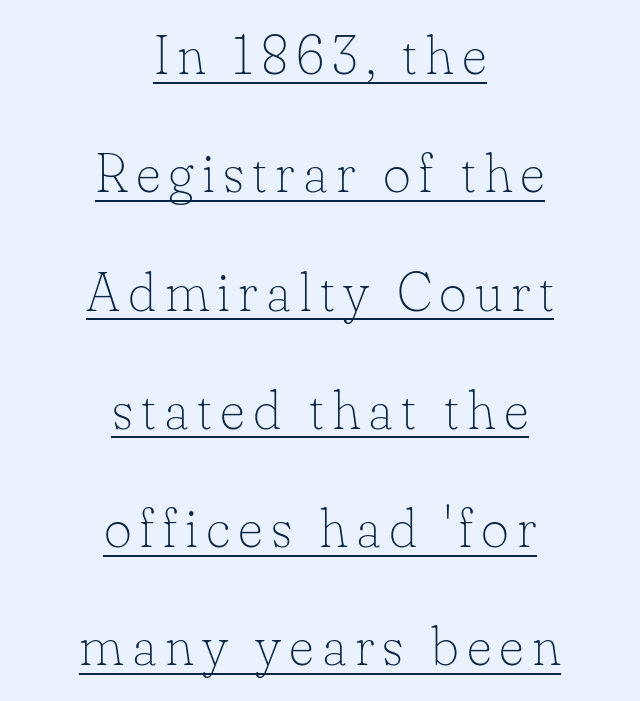
{"serif": "yes", "italic": "no", "bold": "no", "weight": "thin", "width": "normal", "stroke_contrast": "low", "x_height": "small", "monospaced": "no", "underline": "yes", "align": "center", "line_spacing": "loose", "line_spacing_ratio": 2.19, "glyph_px": 54}
